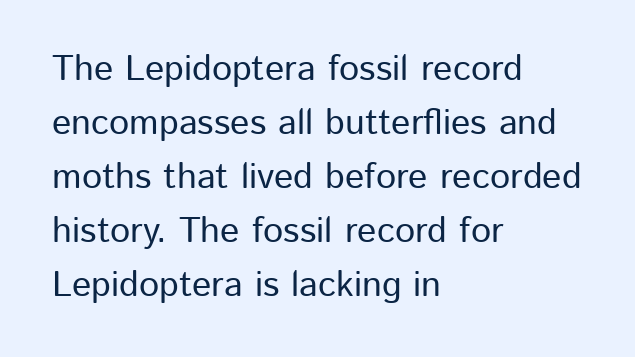
Spacing verdict: proportional, widths tailored to each character. Letterform terminals end flat and unadorned throughout the passage. Is there much room between lines? A standard amount, neither cramped nor airy. The text block is weighted toward the left margin, trailing off unevenly rightward. The specimen omits any rule beneath the text block's lines.
